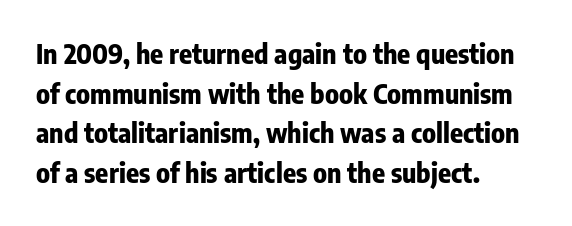
The glyphs are unaccompanied by any horizontal stroke below them. The characters look thick and weighty, a clear bold. Horizontally, the lines are justified to the leading edge only. Successive baselines arrive at the customary interval. Ordinary non-slanted type is in use.
